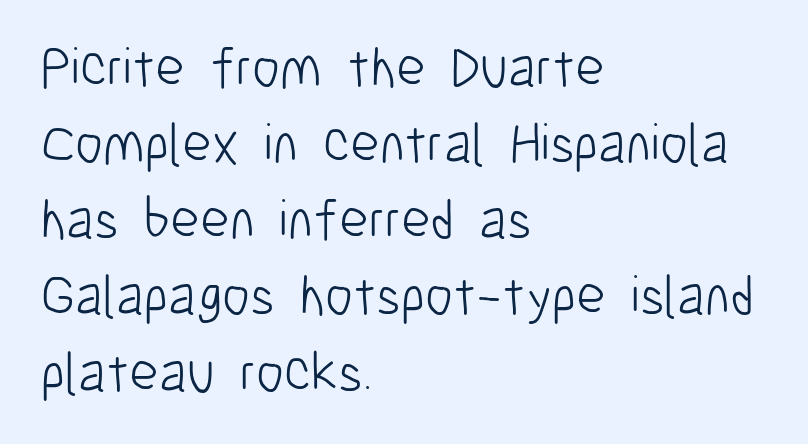
Layout note: lines flush left. Observe the absence of serifs on each vertical stroke in this sample. The characters are drawn with everyday or finer stroke widths. The space directly below the letters is spotless. Style check: upright.
